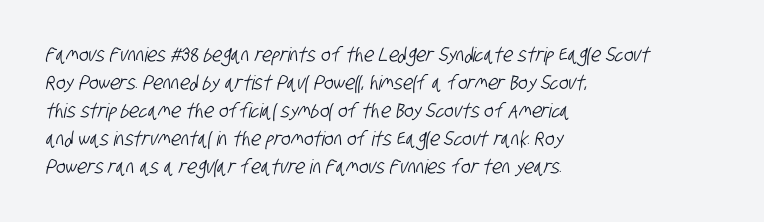
Bare-footed words on every line. Evenly set lines give the paragraph a standard silhouette. Glyph-to-glyph distance matches everyday printed text. Teacher's note: observe the even left margin — that is flush-left alignment.
